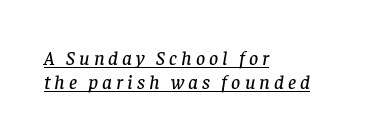
Q: Is the text italic (slanted)? A: Yes, it leans right by about 8 degrees.
Q: Is the text underlined? A: Yes.
Q: How is the paragraph aligned? A: Left-aligned.
Q: Is the spacing between letters normal or unusually wide? A: Unusually wide.
